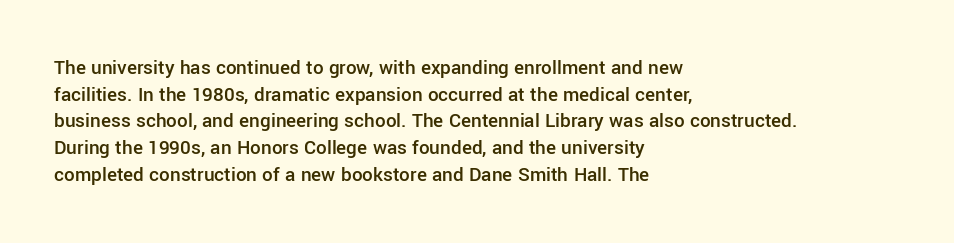
{"italic": "no", "bold": "semi", "underline": "no", "align": "left", "line_spacing": "normal", "line_spacing_ratio": 1.27, "letter_spacing": "normal", "letter_spacing_em": 0.0, "glyph_px": 21}
